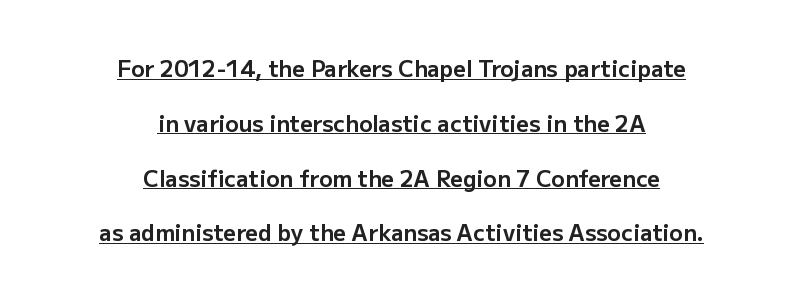
Q: Is the text bold? A: Yes.
Q: Is the text italic (slanted)? A: No, it is upright.
Q: Is the text underlined? A: Yes.
Q: How is the paragraph aligned? A: Centered.
Q: Is the spacing between letters normal or unusually wide? A: Normal.
Q: Is the spacing between lines tight, normal or loose? A: Loose.
